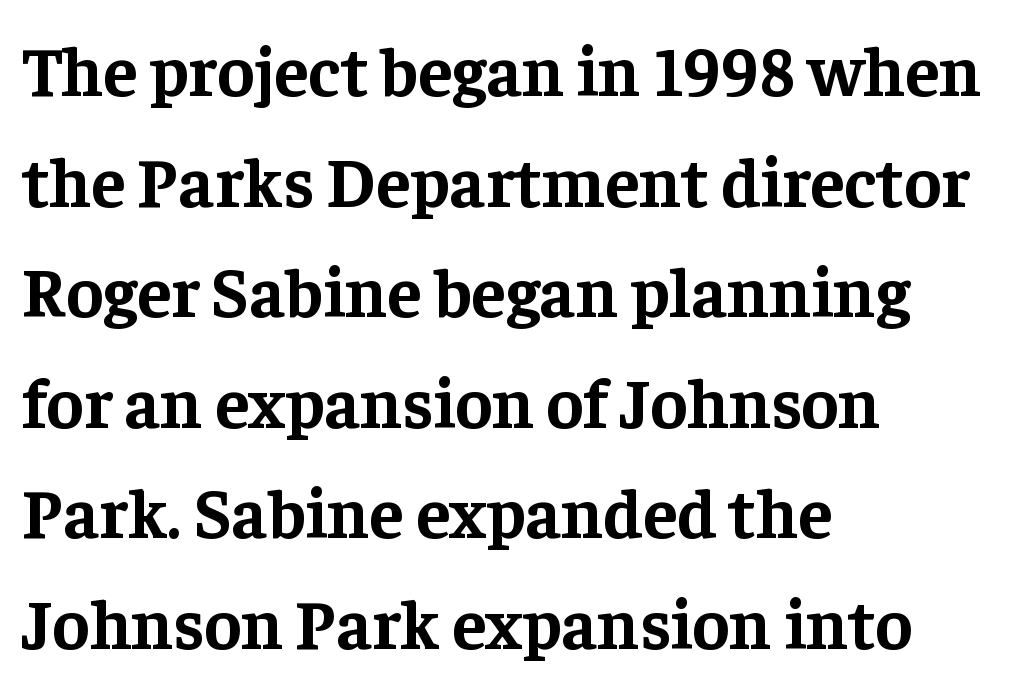
{"serif": "yes", "italic": "no", "bold": "yes", "weight": "bold", "width": "normal", "stroke_contrast": "low", "x_height": "medium", "monospaced": "no", "underline": "no", "align": "left", "line_spacing": "normal", "line_spacing_ratio": 1.58, "letter_spacing": "normal", "letter_spacing_em": 0.0, "glyph_px": 70}
